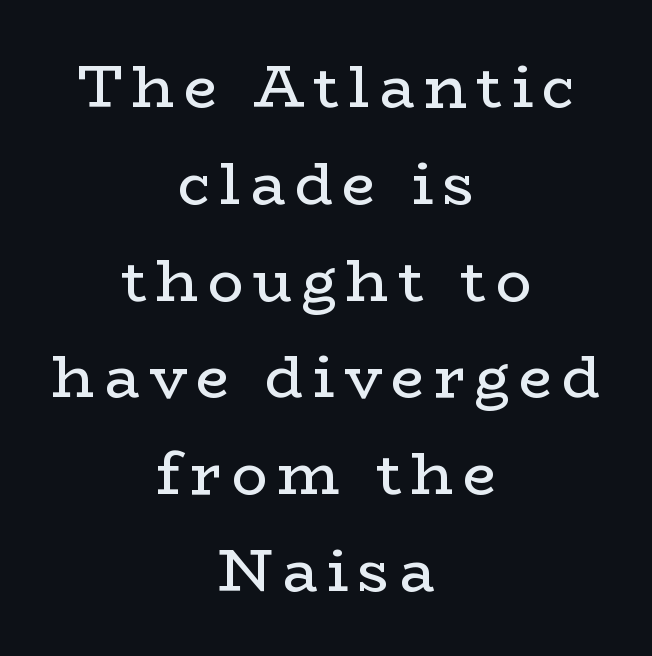
{"serif": "yes", "italic": "no", "bold": "no", "weight": "regular", "width": "wide", "stroke_contrast": "low", "x_height": "medium", "monospaced": "no", "underline": "no", "align": "center", "line_spacing": "normal", "line_spacing_ratio": 1.64, "glyph_px": 59}
